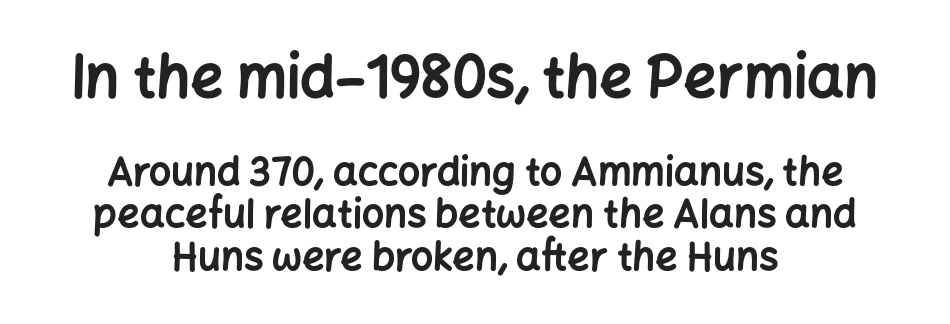
{"serif": "no", "italic": "no", "bold": "yes", "weight": "bold", "width": "normal", "stroke_contrast": "low", "x_height": "medium", "monospaced": "no", "underline": "no", "align": "center", "line_spacing": "tight", "line_spacing_ratio": 1.09, "letter_spacing": "normal", "letter_spacing_em": 0.0, "larger_block": "first", "size_ratio": 1.49, "glyph_px": 58}
